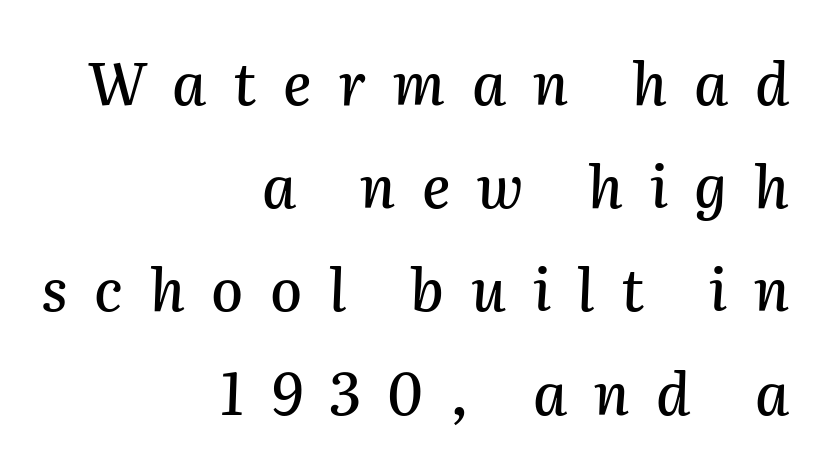
Varying glyph widths throughout — classic text-font behaviour. Descenders hang freely into open space. Tracking value appears strongly positive — letters spread wide. Looking at the ascenders, they clearly lean.
